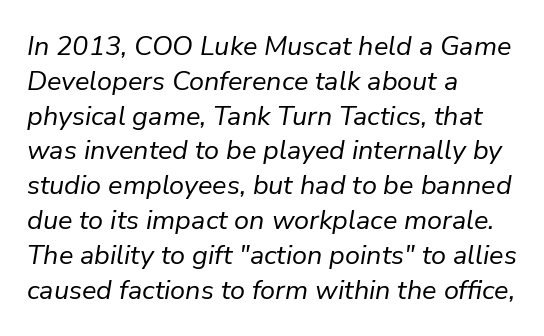
Q: Is the text bold? A: No.
Q: Is the text italic (slanted)? A: Yes, it leans right by about 9 degrees.
Q: Is the text underlined? A: No.
Q: How is the paragraph aligned? A: Left-aligned.
Q: Is the spacing between letters normal or unusually wide? A: Normal.
Q: Is the spacing between lines tight, normal or loose? A: Normal.
